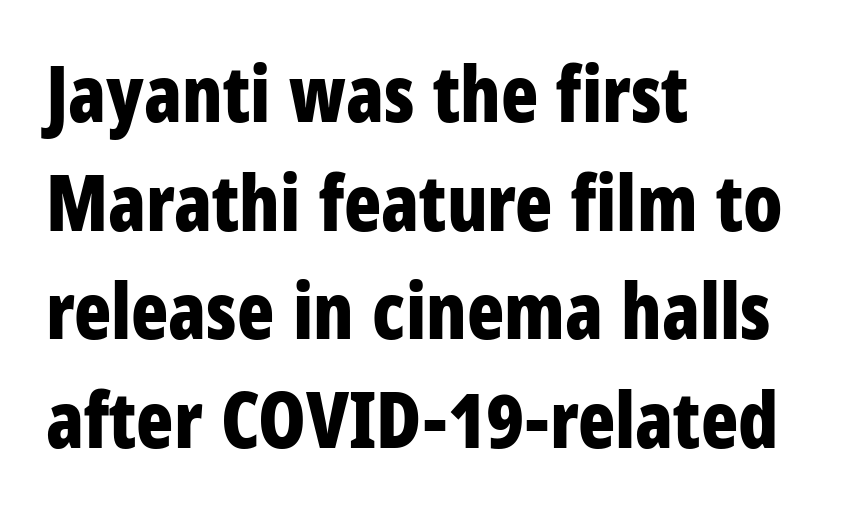
The glyphs are unaccompanied by any horizontal stroke below them. When letters stand straight like this, we call the style roman or upright. Check where the strokes stop: nothing finishes them off — pure sans. The line-height multiplier appears to be the usual default. Spacing verdict: proportional, widths tailored to each character. The rendering anchors every line to the left-hand side.
